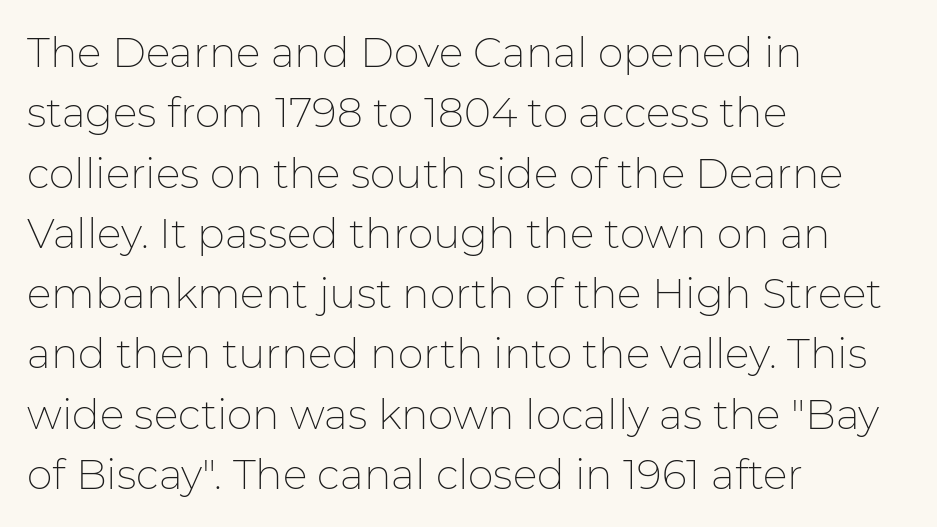
Q: Is the text bold? A: No.
Q: Is the text italic (slanted)? A: No, it is upright.
Q: Is the typeface a serif or a sans-serif typeface? A: Sans-serif.
Q: Is the text underlined? A: No.
Q: How is the paragraph aligned? A: Left-aligned.
Q: Is the spacing between letters normal or unusually wide? A: Normal.
Q: Is the spacing between lines tight, normal or loose? A: Normal.
Q: Width (condensed, normal, or wide)? A: Normal.
Q: Stroke contrast? A: Low.
Q: x-height? A: Medium.
Q: Monospaced? A: No.
